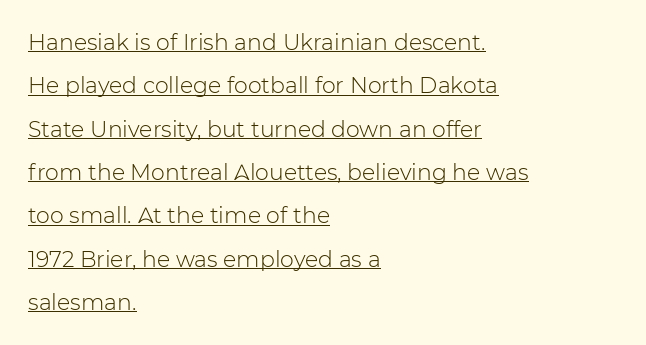
The cut favours lightness, reaching ordinary text weight at its darkest. The letters stand straight up with perfectly vertical stems. This sample trades compactness for vertical openness between lines. These lines are set flush left with a ragged right edge. Each word holds together tightly as a unit, with standard inter-letter gaps.
